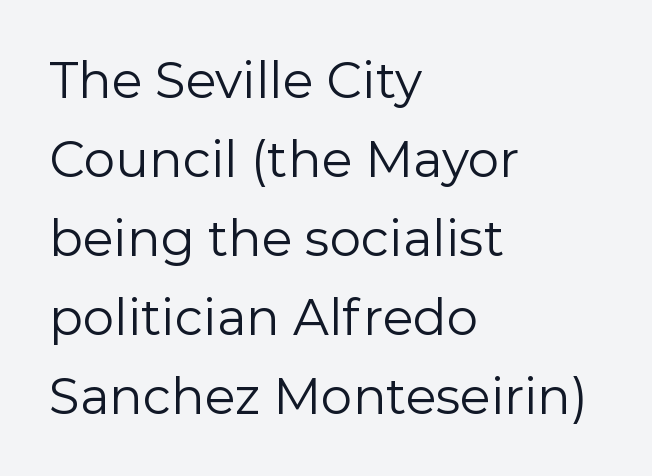
Stroke terminals: plain, sans-serif. The lettering stays uniformly vertical, giving the passage a roman look. Reading down the column, the eye jumps a familiar distance to each next line. Default kerning and tracking; the words read as compact shapes.
